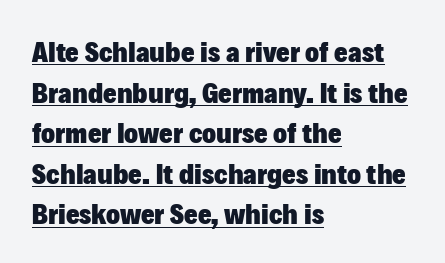
{"serif": "no", "italic": "no", "bold": "yes", "weight": "heavy", "width": "normal", "stroke_contrast": "low", "x_height": "medium", "monospaced": "no", "underline": "yes", "align": "left", "line_spacing": "normal", "line_spacing_ratio": 1.4, "letter_spacing": "normal", "letter_spacing_em": 0.0, "glyph_px": 29}
